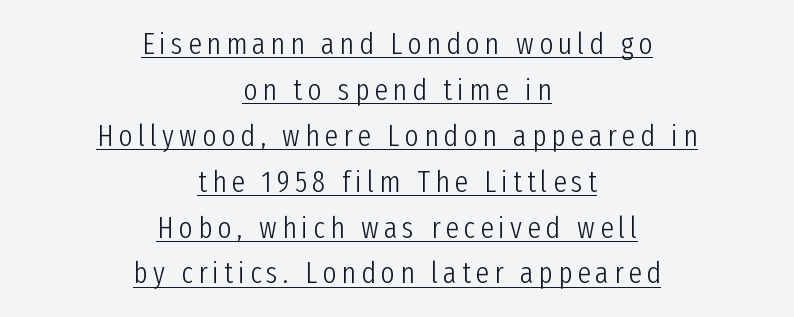
The image shows 30 px light, condensed sans-serif type, upright; set centered, normal line spacing (1.53x), underlined; low stroke contrast and a medium x-height.
